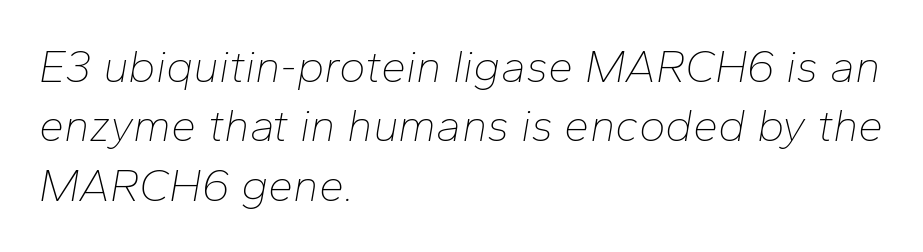
Q: Is the text bold? A: No.
Q: Is the text italic (slanted)? A: Yes, it leans right by about 10 degrees.
Q: Is the text underlined? A: No.
Q: How is the paragraph aligned? A: Left-aligned.
Q: Is the spacing between letters normal or unusually wide? A: Normal.
Q: Is the spacing between lines tight, normal or loose? A: Normal.
Q: Width (condensed, normal, or wide)? A: Normal.
Q: Stroke contrast? A: Low.
Q: x-height? A: Medium.
Q: Monospaced? A: No.
